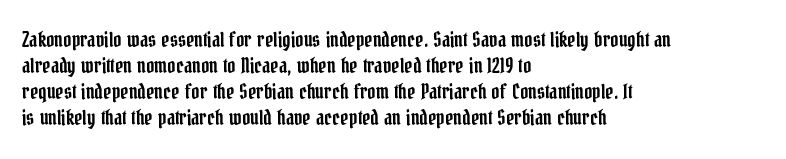
The image shows 20 px text type, upright; set left-aligned, normal line spacing (1.3x), normal letter spacing, not underlined.
